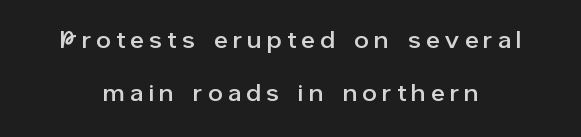
{"italic": "no", "underline": "no", "align": "center", "line_spacing": "loose", "line_spacing_ratio": 2.32, "letter_spacing": "wide", "letter_spacing_em": 0.25, "glyph_px": 23}
